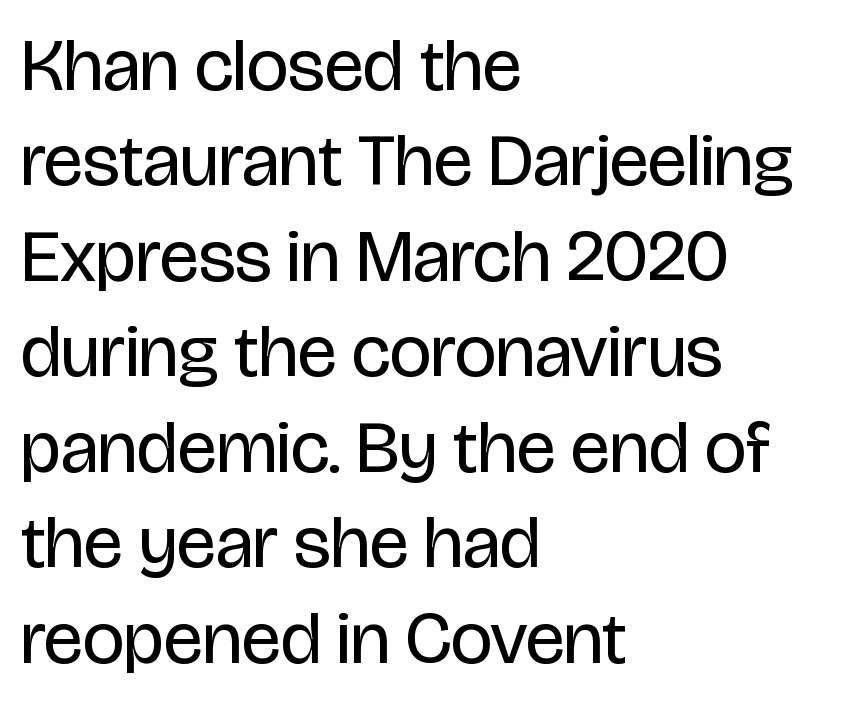
{"serif": "no", "italic": "no", "bold": "no", "weight": "regular", "width": "condensed", "stroke_contrast": "low", "x_height": "large", "monospaced": "no", "underline": "no", "align": "left", "line_spacing": "normal", "line_spacing_ratio": 1.29, "letter_spacing": "normal", "letter_spacing_em": 0.0, "glyph_px": 74}
